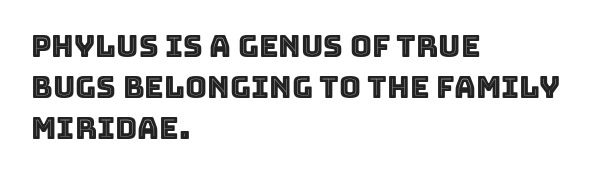
Q: Is the text italic (slanted)? A: No, it is upright.
Q: Is the text underlined? A: No.
Q: How is the paragraph aligned? A: Left-aligned.
Q: Is the spacing between letters normal or unusually wide? A: Normal.
Q: Is the spacing between lines tight, normal or loose? A: Normal.
Q: Width (condensed, normal, or wide)? A: Normal.
Q: x-height? A: Large.
Q: Monospaced? A: No.
